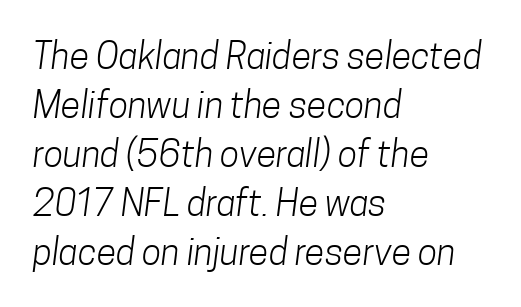
This block has exactly the height ordinary leading produces. Observe the ordinary spacing: letters are neighbours, not strangers. Letters have the restrained weight of plain body copy at most. Left-aligned paragraph, ragged on the right. These lines are composed in type without serifs.
